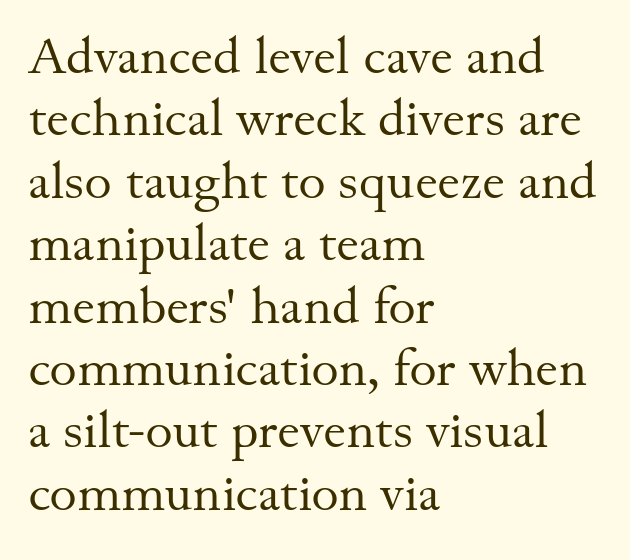
The image shows 52 px regular-weight serif type, upright; set left-aligned, line spacing 1.2x, normal letter spacing, not underlined; medium stroke contrast and a small x-height.
